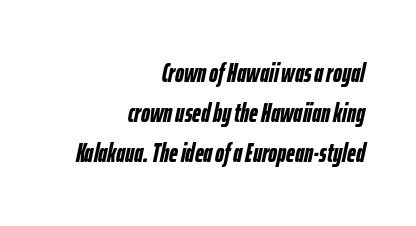
Does the copy run flush right? Yes — the right margin is perfectly even. If you drew a line through each stem, it would be angled. This block has exactly the height ordinary leading produces. Heavy-handed strokes throughout: this text is bold. Between one letter and the next there's only the usual sliver of space.
